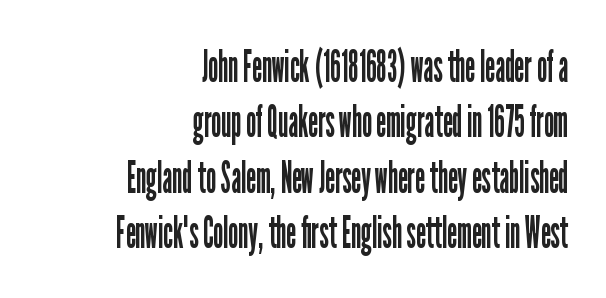
{"serif": "no", "italic": "no", "bold": "no", "weight": "regular", "width": "condensed", "stroke_contrast": "low", "x_height": "medium", "monospaced": "no", "underline": "no", "align": "right", "line_spacing_ratio": 1.23, "letter_spacing": "normal", "letter_spacing_em": 0.0, "glyph_px": 45}
